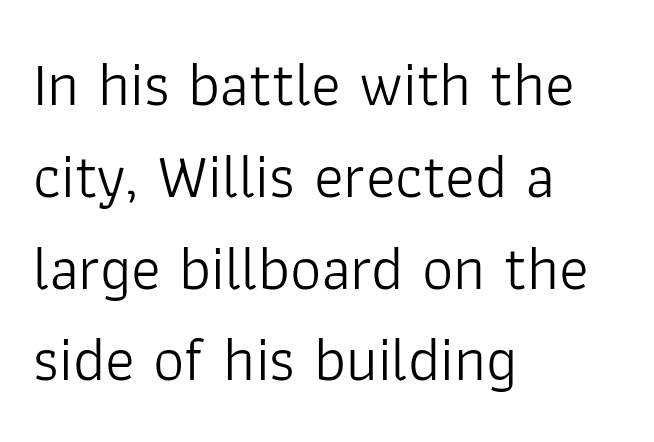
{"serif": "no", "italic": "no", "bold": "no", "weight": "light", "width": "normal", "stroke_contrast": "low", "x_height": "medium", "monospaced": "no", "underline": "no", "align": "left", "line_spacing": "normal", "line_spacing_ratio": 1.48, "letter_spacing": "normal", "letter_spacing_em": 0.0, "glyph_px": 62}
